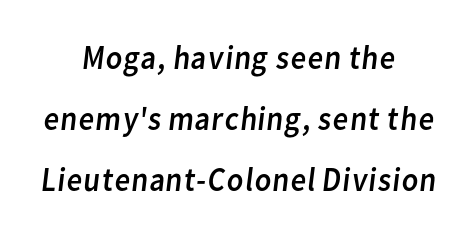
The image shows 34 px regular-weight sans-serif type; set centered, line spacing 1.8x, normal letter spacing, not underlined; low stroke contrast and a medium x-height.
